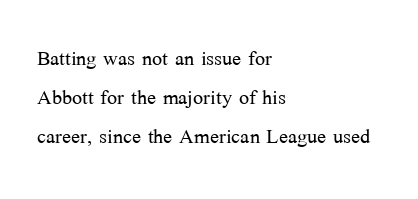
{"italic": "no", "bold": "no", "underline": "no", "align": "left", "line_spacing": "normal", "line_spacing_ratio": 1.44, "letter_spacing": "normal", "letter_spacing_em": 0.0, "glyph_px": 27}
